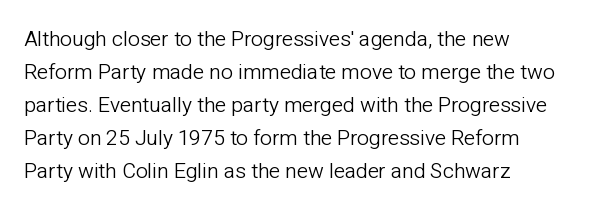
No italicization has been applied; the sample stays upright. This rendering features lettering with no underline. Summary of weight: not heavy and not bold. The typesetter chose a ragged-right arrangement here. The vertical gap from one line to the next is medium.
